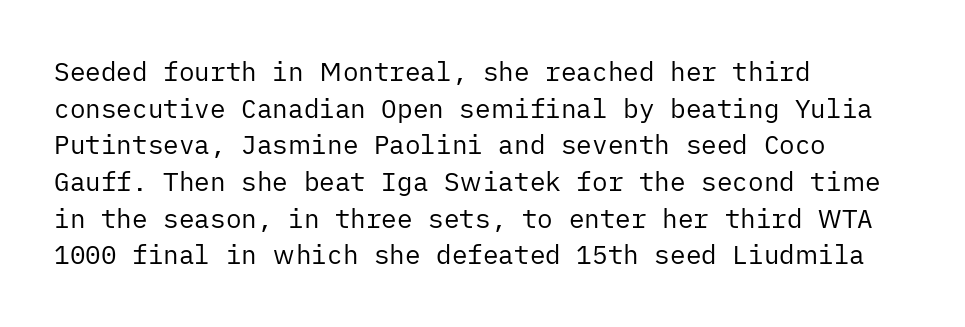
In CSS terms this would be text-align: left. The words here are not underlined. The font is comparable to plain body text, perhaps lighter. Every character sits straight up, as roman type does. The vertical gap from one line to the next is medium. Compared with typical body copy, the letter spacing here is the same.
